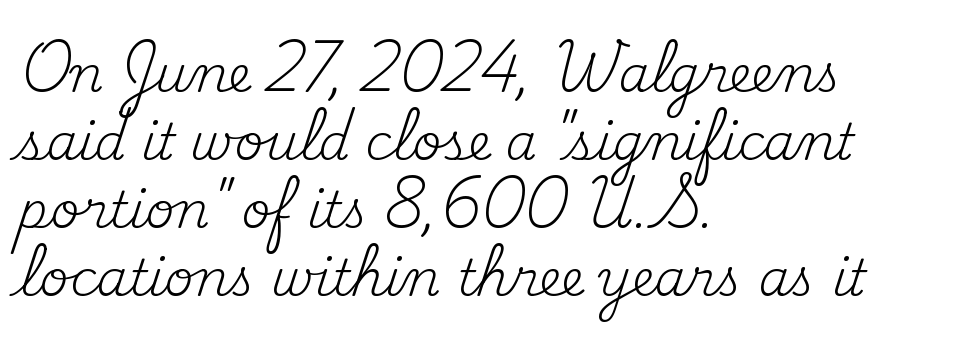
No word sits above an underline. Vertical stems look standard width or narrower in stroke. Words appear dense and cohesive because spacing is normal. Rows of type keep a routine distance in the vertical direction. Think of a printed novel: that variable character pitch is what you see here. Notice how the passage keeps a crisp vertical edge on the left only.
